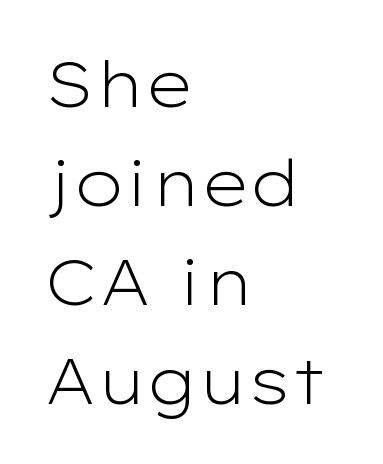
Tall strokes in this sample are plumb rather than angled. The font family rendered here belongs to the sans-serif group. Lines of text with bare space underneath. A student would call this left alignment; a typographer would say flush left, rag right. On a weight scale, this lands at 450 or below. The lines sit at an ordinary, default distance from one another.
